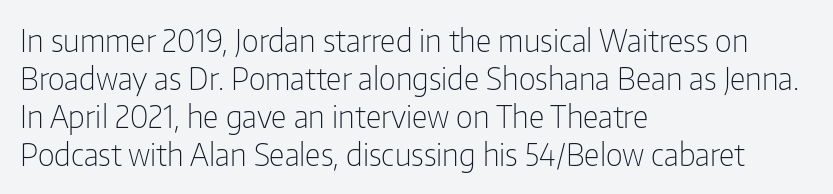
The image shows 31 px light, condensed sans-serif type, upright; set left-aligned, line spacing 1.23x, normal letter spacing, not underlined; low stroke contrast and a medium x-height.
